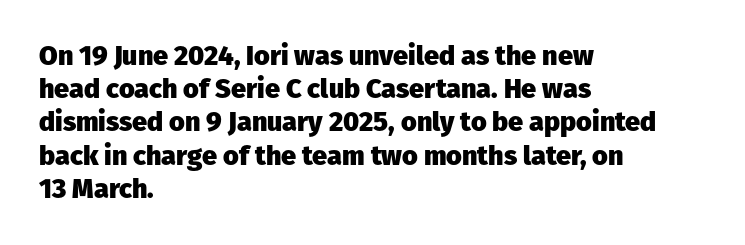
{"italic": "no", "bold": "yes", "underline": "no", "align": "left", "line_spacing_ratio": 1.23, "letter_spacing": "normal", "letter_spacing_em": 0.0, "glyph_px": 27}
